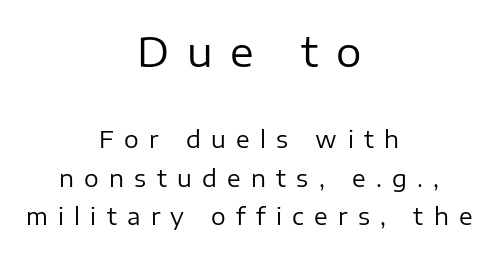
Every stem runs plumb, perpendicular to the baseline. Compared with a typical body face, this is equally light or lighter still. The letters advance in unequal steps, a hallmark of proportional type. A student would notice the top passage is typeset larger than what follows.
